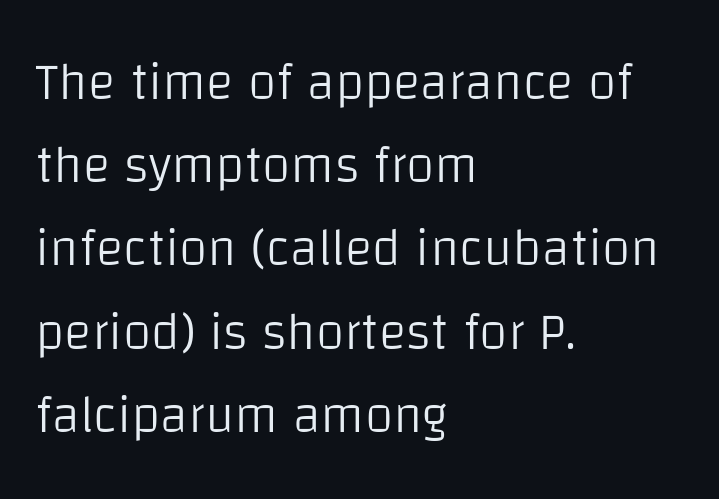
{"serif": "no", "italic": "no", "bold": "no", "weight": "light", "width": "normal", "stroke_contrast": "low", "x_height": "large", "monospaced": "no", "underline": "no", "align": "left", "line_spacing": "normal", "line_spacing_ratio": 1.6, "letter_spacing": "normal", "letter_spacing_em": 0.0, "glyph_px": 52}
